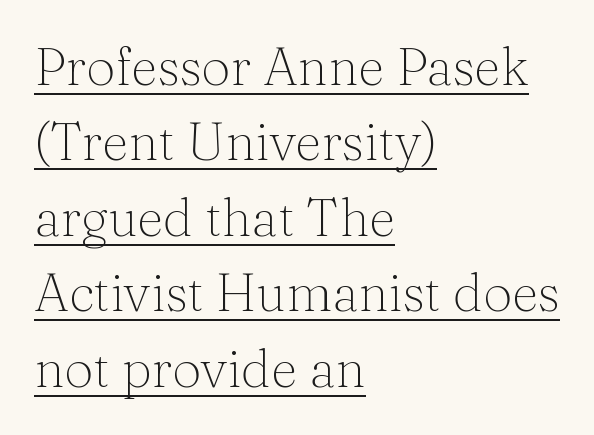
The image shows 52 px thin serif type, upright; set left-aligned, normal line spacing (1.45x), normal letter spacing, underlined; medium stroke contrast and a medium x-height.
